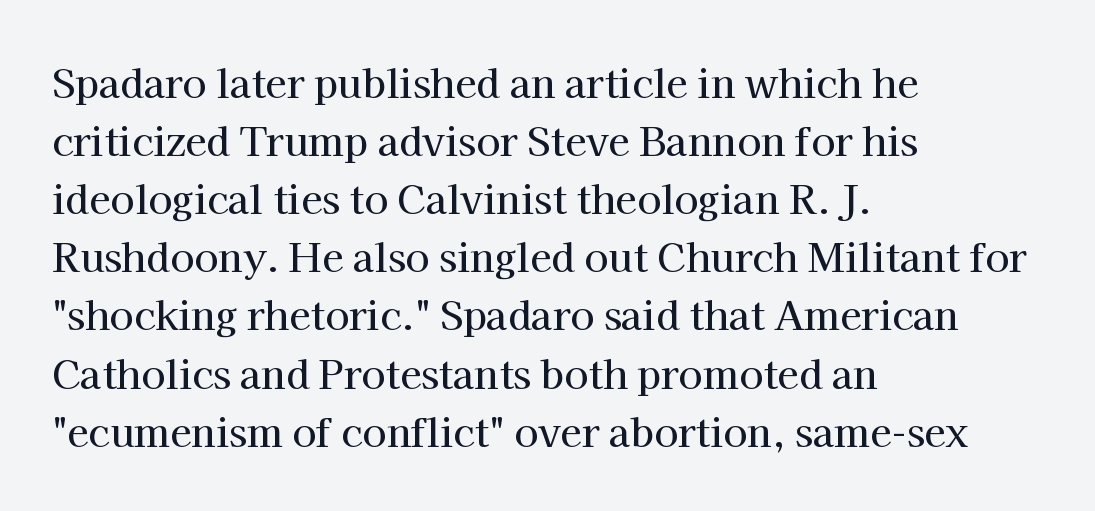
Every character sits straight up, as roman type does. A classic flush-left, rag-right setting is used for this passage. The letters sit at their default tracking, neither squeezed nor spread. Whoever set this chose a conventional vertical rhythm. The glyphs in this specimen are seriffed. These lines are rendered in a variable-pitch font.
